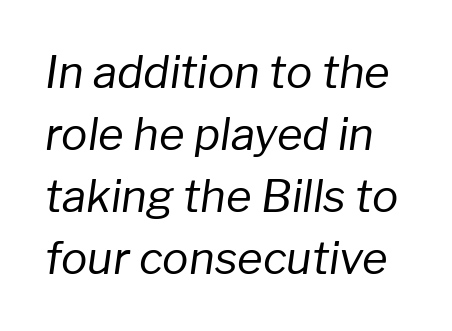
{"italic": "yes", "lean": "right", "slant_degrees": 8, "bold": "no", "weight": "regular", "width": "normal", "stroke_contrast": "low", "x_height": "medium", "monospaced": "no", "underline": "no", "line_spacing": "normal", "line_spacing_ratio": 1.41, "letter_spacing": "normal", "letter_spacing_em": 0.0, "glyph_px": 44}
